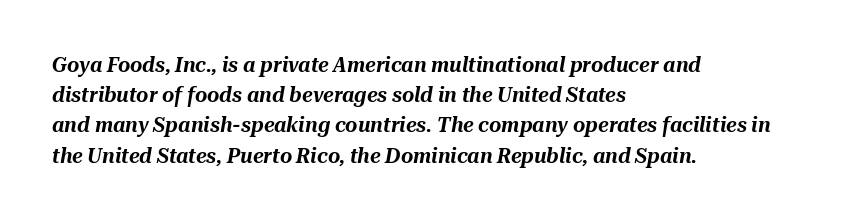
{"italic": "yes", "lean": "right", "slant_degrees": 10, "underline": "no", "align": "left", "line_spacing": "normal", "line_spacing_ratio": 1.44, "letter_spacing": "normal", "letter_spacing_em": 0.0, "glyph_px": 21}
